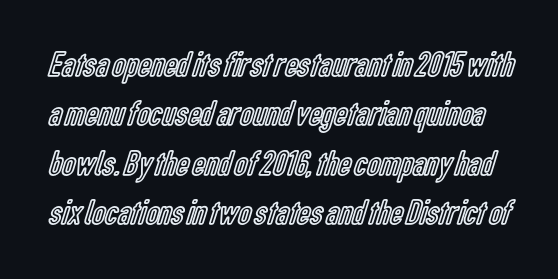
The image shows 36 px condensed type; set normal line spacing (1.37x), normal letter spacing, not underlined; a medium x-height.
